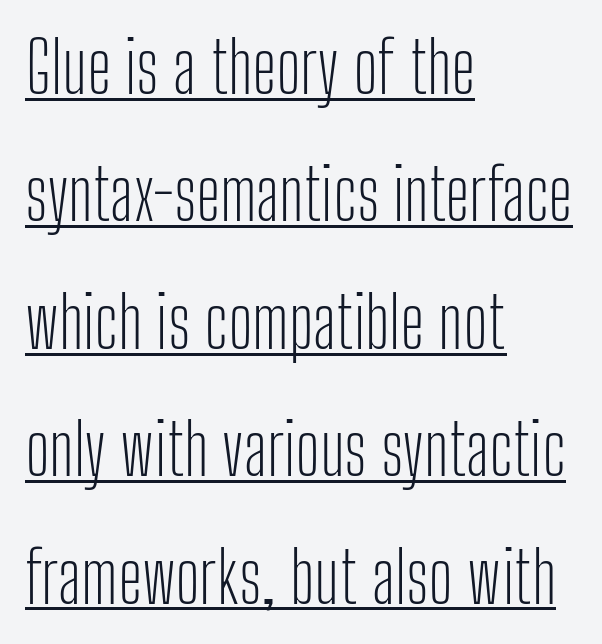
{"serif": "no", "italic": "no", "bold": "no", "weight": "light", "width": "condensed", "stroke_contrast": "low", "x_height": "medium", "monospaced": "no", "underline": "yes", "align": "left", "line_spacing_ratio": 1.82, "letter_spacing": "normal", "letter_spacing_em": 0.0, "glyph_px": 70}
